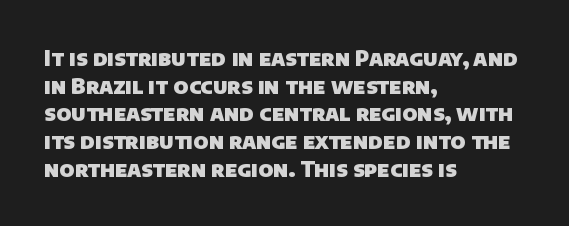
The image shows 21 px bold type; set left-aligned, normal line spacing (1.32x), normal letter spacing, not underlined.
